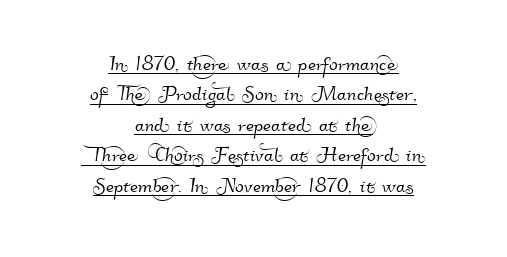
Q: Is the text underlined? A: Yes.
Q: How is the paragraph aligned? A: Centered.
Q: Is the spacing between letters normal or unusually wide? A: Normal.
